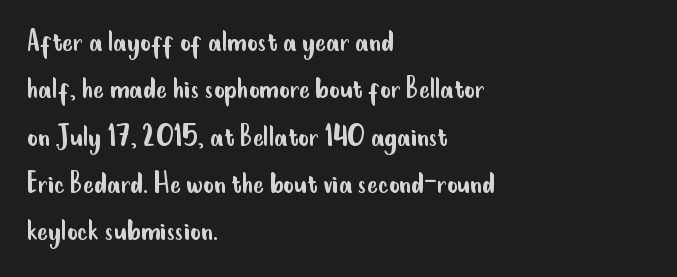
Type without underlining. The lines in this sample share a left origin and differ only in where they stop. Students, observe: this is what conventionally led text looks like. The letters advance in unequal steps, a hallmark of proportional type.
